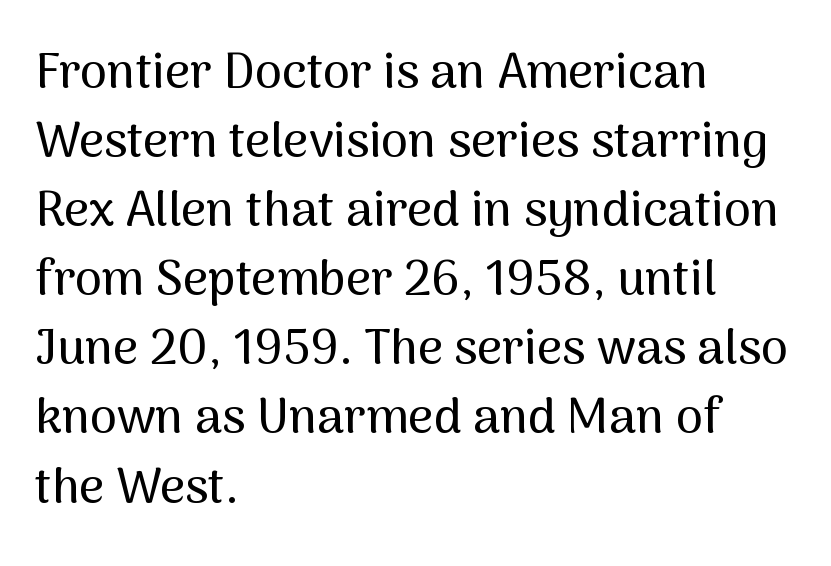
{"serif": "no", "italic": "no", "width": "normal", "stroke_contrast": "medium", "x_height": "medium", "monospaced": "no", "underline": "no", "align": "left", "line_spacing": "normal", "line_spacing_ratio": 1.41, "letter_spacing": "normal", "letter_spacing_em": 0.0, "glyph_px": 49}
